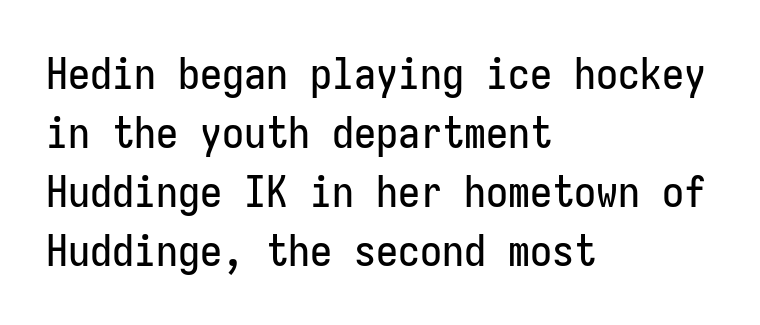
The image shows 44 px condensed sans-serif type, upright; set left-aligned, normal line spacing (1.34x), normal letter spacing, not underlined; low stroke contrast and a medium x-height.
